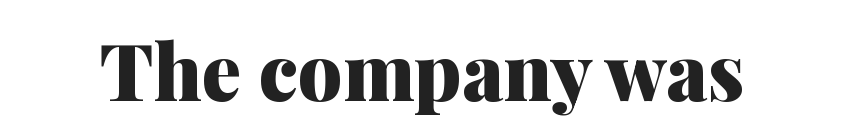
Q: Is the text bold? A: Yes.
Q: Is the text italic (slanted)? A: No, it is upright.
Q: Is the typeface a serif or a sans-serif typeface? A: Serif.
Q: Is the text underlined? A: No.
Q: Is the spacing between letters normal or unusually wide? A: Normal.
Q: Width (condensed, normal, or wide)? A: Normal.
Q: Stroke contrast? A: Medium.
Q: x-height? A: Medium.
Q: Monospaced? A: No.
